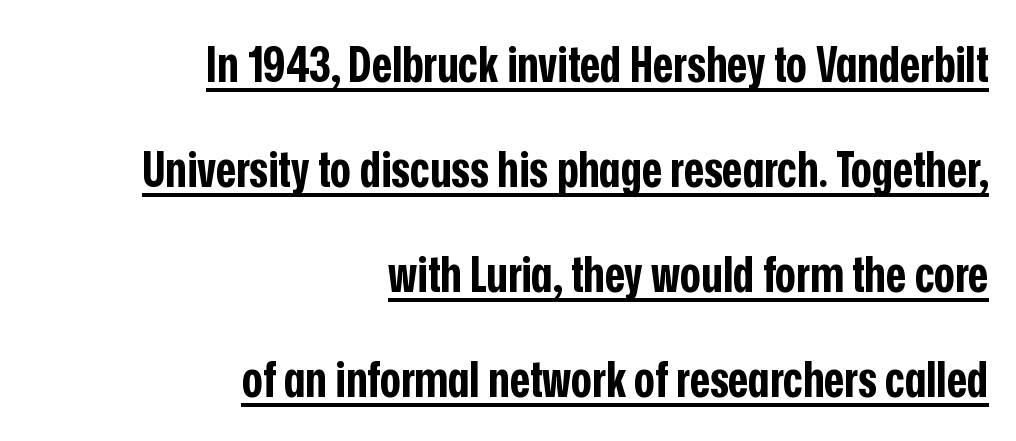
The rendering uses natural spacing where letterforms have individual widths. You could call the tracking neutral — neither tight nor loose. The characters look thick and weighty, a clear bold. No italicization has been applied; the sample stays upright.
